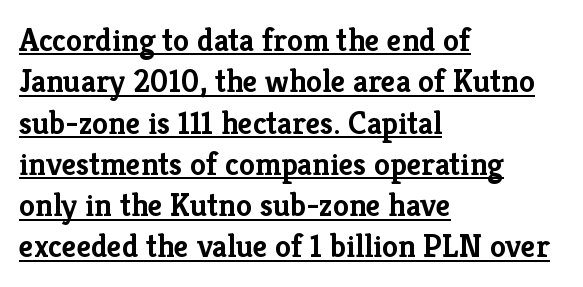
{"serif": "yes", "italic": "no", "bold": "yes", "weight": "semibold", "width": "normal", "stroke_contrast": "low", "x_height": "medium", "monospaced": "no", "underline": "yes", "align": "left", "line_spacing": "normal", "line_spacing_ratio": 1.29, "letter_spacing": "normal", "letter_spacing_em": 0.0, "glyph_px": 32}
